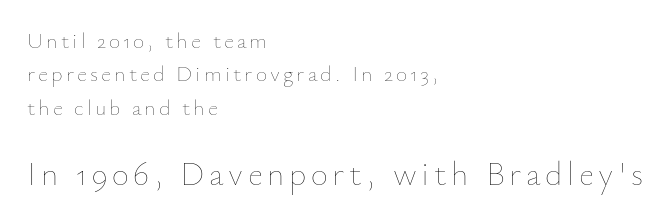
Q: Is the text bold? A: No.
Q: Is the text italic (slanted)? A: No, it is upright.
Q: Is the text underlined? A: No.
Q: How is the paragraph aligned? A: Left-aligned.
Q: Is the spacing between lines tight, normal or loose? A: Normal.
Q: Which block of text is set in a larger size, the first (top) or the second (bottom)? A: The second (bottom) one.
Q: Width (condensed, normal, or wide)? A: Normal.
Q: Stroke contrast? A: Low.
Q: x-height? A: Small.
Q: Monospaced? A: No.
